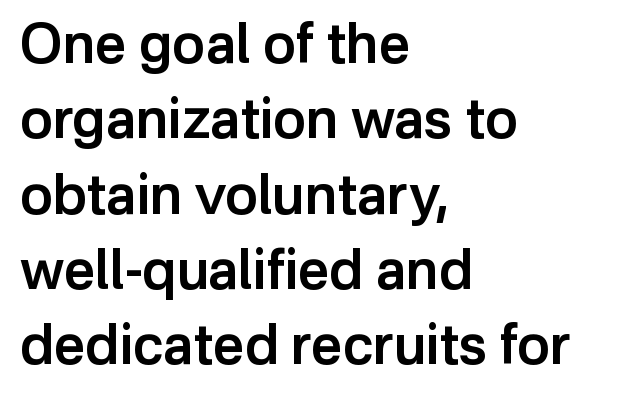
The image shows 55 px semibold sans-serif type, upright; set left-aligned, normal line spacing (1.37x), normal letter spacing, not underlined; low stroke contrast and a medium x-height.
